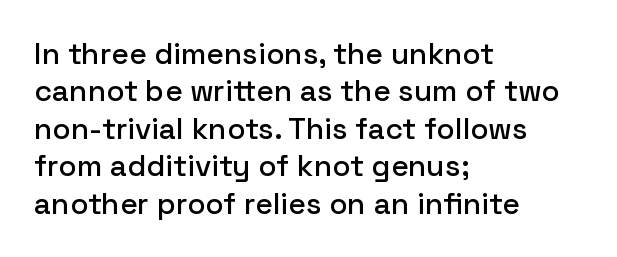
Q: Is the text italic (slanted)? A: No, it is upright.
Q: Is the typeface a serif or a sans-serif typeface? A: Sans-serif.
Q: Is the text underlined? A: No.
Q: How is the paragraph aligned? A: Left-aligned.
Q: Is the spacing between letters normal or unusually wide? A: Normal.
Q: Is the spacing between lines tight, normal or loose? A: Normal.
Q: Width (condensed, normal, or wide)? A: Normal.
Q: Stroke contrast? A: Low.
Q: x-height? A: Medium.
Q: Monospaced? A: No.
